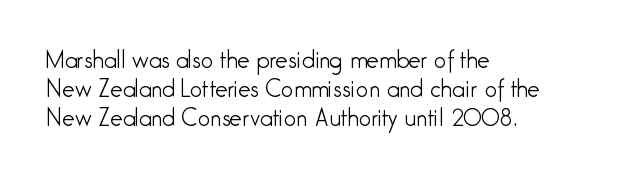
The image shows 22 px text type, upright; set left-aligned, normal line spacing (1.31x), normal letter spacing, not underlined.
